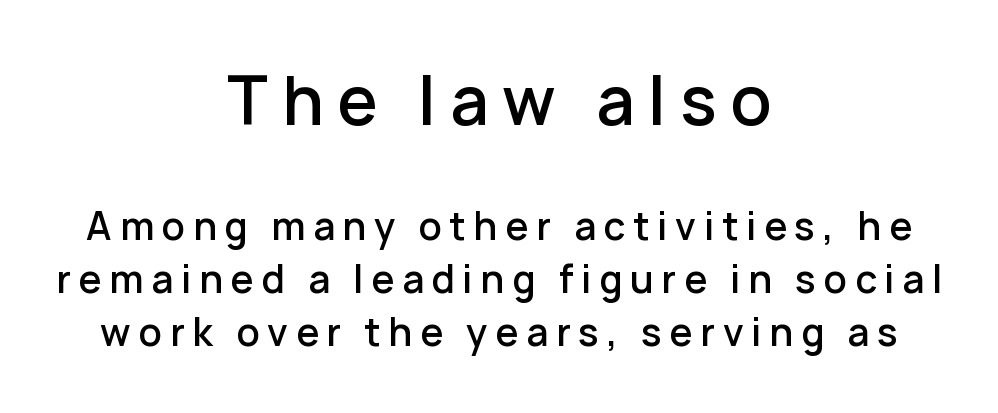
The image shows 65 px semibold sans-serif type, upright; set centered, normal line spacing (1.43x), unusually wide letter spacing (+0.21 em), not underlined; the first (top) block is 1.76x larger; low stroke contrast and a medium x-height.
